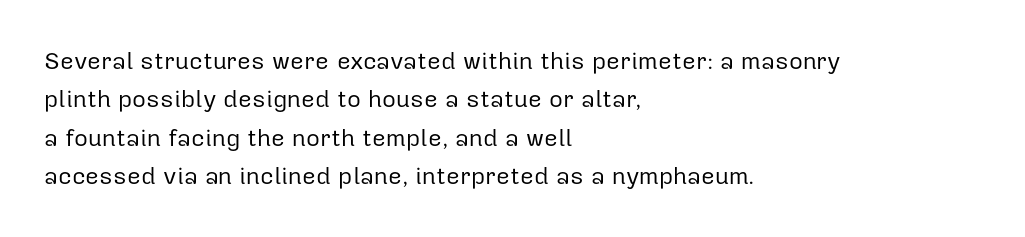
Plain, unruled lines of type. No heavy texture on the line: the type isn't bold. Look at the tracking — it's just the regular setting, nothing added. The axis of the letterforms is exactly vertical. The rows are spaced the way most documents space them.
